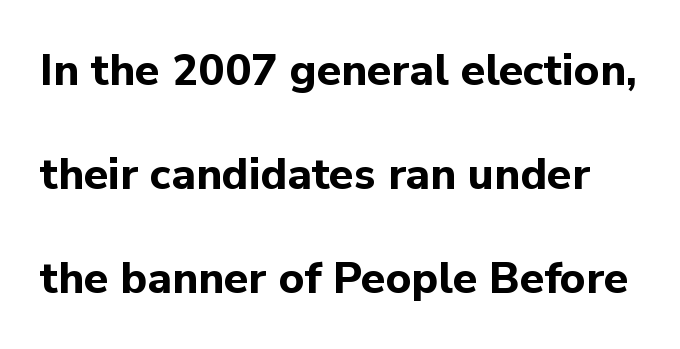
The image shows 44 px bold sans-serif type, upright; set loose line spacing (2.36x), normal letter spacing, not underlined; low stroke contrast and a medium x-height.
